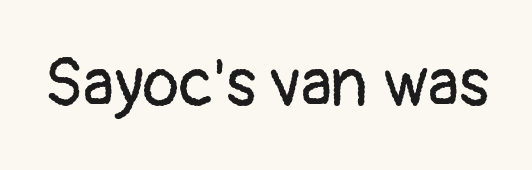
In terms of letterform style, serifs are entirely absent. You could call the tracking neutral — neither tight nor loose. The face looks like a standard text weight, possibly lighter. This sample uses an upright cut, with every glyph sitting square on the baseline. The string is rendered with underlining switched off. Note the varied advance widths — an 'i' is clearly narrower than an 'm'.
